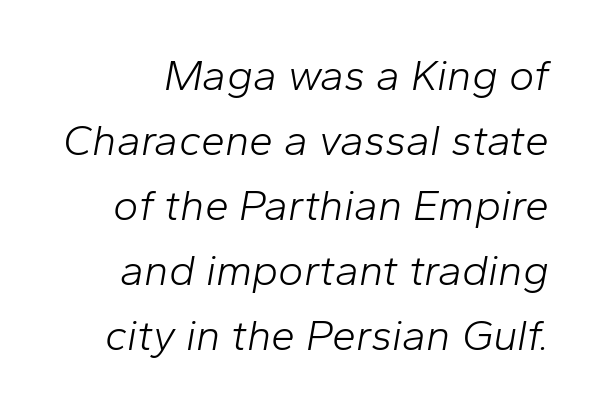
{"italic": "yes", "lean": "right", "slant_degrees": 10, "bold": "no", "weight": "light", "width": "normal", "stroke_contrast": "low", "x_height": "medium", "monospaced": "no", "underline": "no", "line_spacing": "normal", "line_spacing_ratio": 1.51, "letter_spacing": "normal", "letter_spacing_em": 0.0, "glyph_px": 43}
